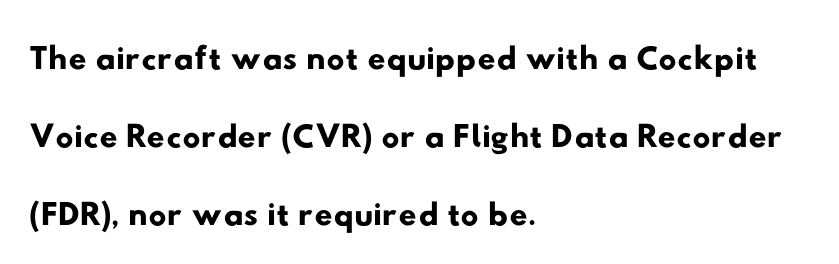
{"serif": "no", "width": "wide", "stroke_contrast": "low", "x_height": "small", "monospaced": "no", "underline": "no", "align": "left", "line_spacing": "normal", "line_spacing_ratio": 1.56, "letter_spacing": "normal", "letter_spacing_em": 0.0, "glyph_px": 50}
